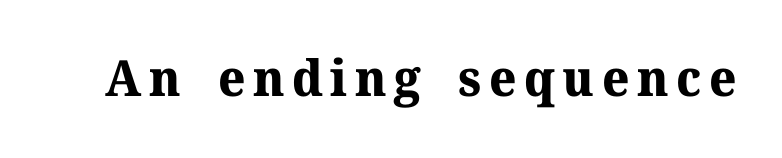
{"serif": "yes", "italic": "no", "bold": "yes", "weight": "bold", "width": "normal", "stroke_contrast": "medium", "x_height": "medium", "monospaced": "no", "underline": "no", "glyph_px": 50}
